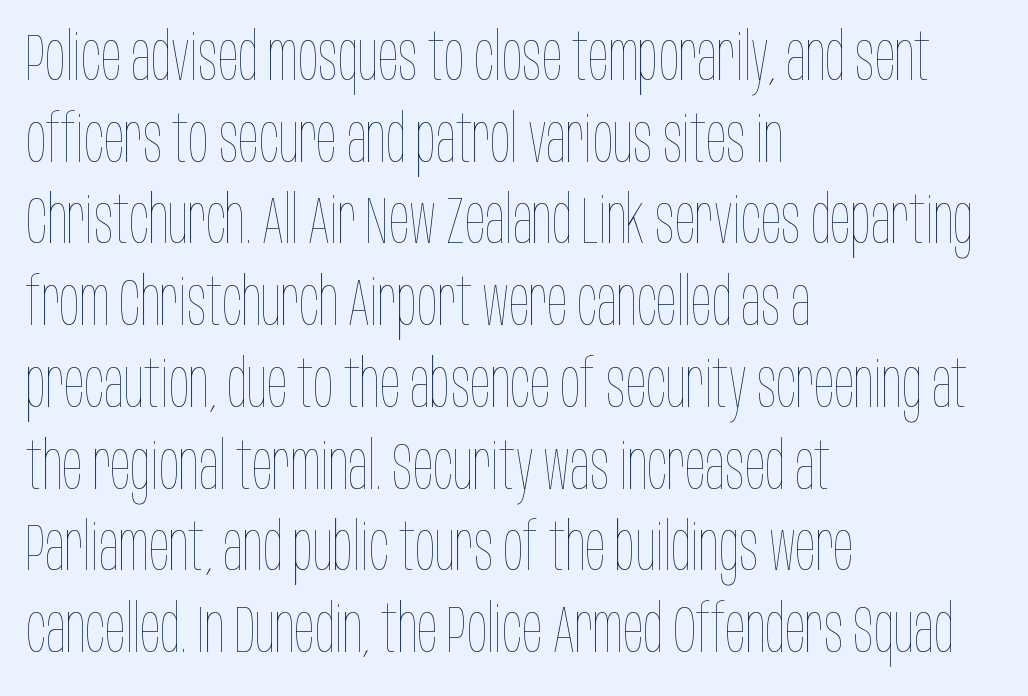
The face used here is proportionally spaced, like ordinary book or web type. The letters look calm and open, with moderate or lighter stems. The horizontal fit of the characters is conventional and even. Check under the words: just untouched page.
